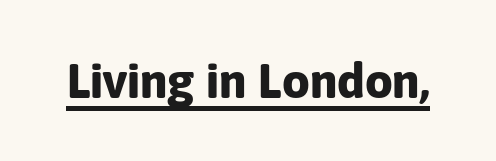
In terms of posture, this sample is upright. Looks like regular typesetting: each glyph gets only the width it needs. A typographer would call this underscored text. The rendering uses a bold face; every stroke is thick and dark. The letters carry no serifs — their stems end cleanly without finishing strokes. What stands out about the letter spacing? Nothing — it is the standard amount.
